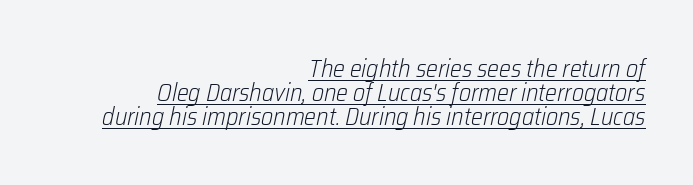
Q: Is the text bold? A: No.
Q: Is the text italic (slanted)? A: Yes, it leans right by about 12 degrees.
Q: Is the text underlined? A: Yes.
Q: How is the paragraph aligned? A: Right-aligned.
Q: Is the spacing between letters normal or unusually wide? A: Normal.
Q: Is the spacing between lines tight, normal or loose? A: Tight.
